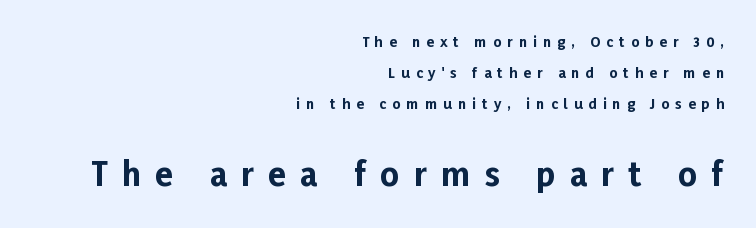
Q: Is the text bold? A: Yes.
Q: Is the text italic (slanted)? A: No, it is upright.
Q: Is the typeface a serif or a sans-serif typeface? A: Sans-serif.
Q: Is the text underlined? A: No.
Q: How is the paragraph aligned? A: Right-aligned.
Q: Is the spacing between letters normal or unusually wide? A: Unusually wide.
Q: Is the spacing between lines tight, normal or loose? A: Loose.
Q: Which block of text is set in a larger size, the first (top) or the second (bottom)? A: The second (bottom) one.
Q: Width (condensed, normal, or wide)? A: Normal.
Q: Stroke contrast? A: Low.
Q: x-height? A: Medium.
Q: Monospaced? A: No.
